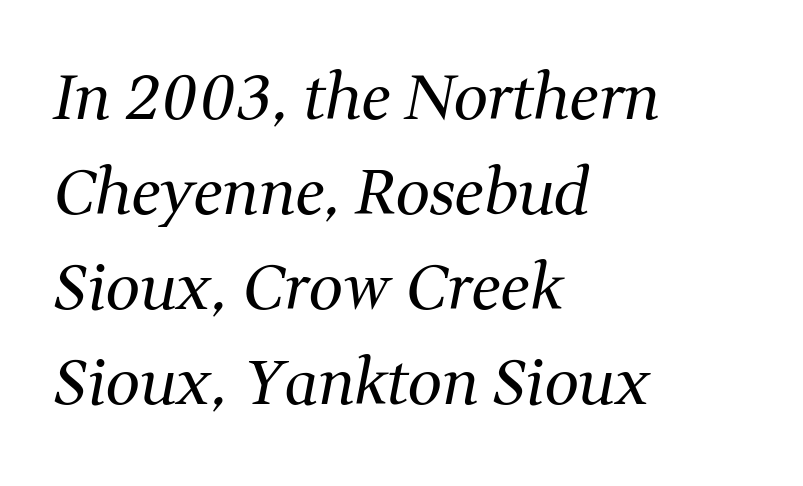
Q: Is the text bold? A: No.
Q: Is the text italic (slanted)? A: Yes, it leans right by about 11 degrees.
Q: Is the typeface a serif or a sans-serif typeface? A: Serif.
Q: Is the text underlined? A: No.
Q: How is the paragraph aligned? A: Left-aligned.
Q: Is the spacing between letters normal or unusually wide? A: Normal.
Q: Is the spacing between lines tight, normal or loose? A: Normal.
Q: Width (condensed, normal, or wide)? A: Normal.
Q: Stroke contrast? A: Medium.
Q: x-height? A: Medium.
Q: Monospaced? A: No.
